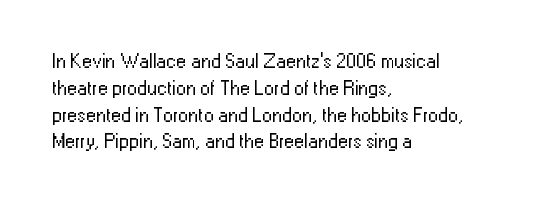
The image shows 20 px text type, upright; set left-aligned, normal line spacing (1.34x), normal letter spacing, not underlined.
